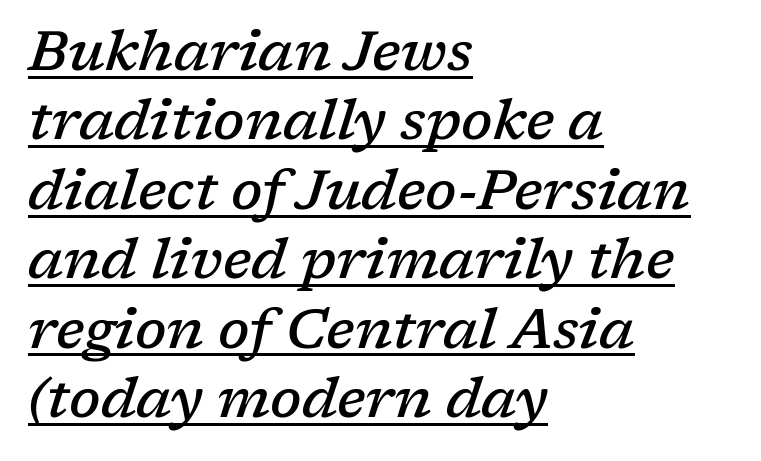
Q: Is the text bold? A: Semi-bold.
Q: Is the text italic (slanted)? A: Yes, it leans right by about 17 degrees.
Q: Is the typeface a serif or a sans-serif typeface? A: Serif.
Q: Is the text underlined? A: Yes.
Q: How is the paragraph aligned? A: Left-aligned.
Q: Is the spacing between letters normal or unusually wide? A: Normal.
Q: Width (condensed, normal, or wide)? A: Normal.
Q: Stroke contrast? A: Low.
Q: x-height? A: Medium.
Q: Monospaced? A: No.
